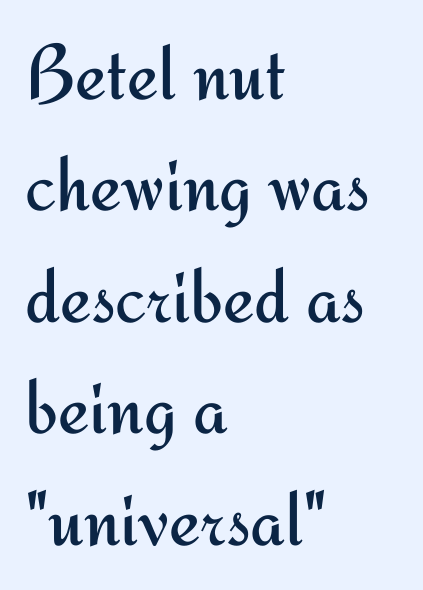
{"serif": "no", "italic": "no", "bold": "no", "weight": "regular", "width": "normal", "stroke_contrast": "medium", "x_height": "small", "monospaced": "no", "underline": "no", "align": "left", "line_spacing": "normal", "line_spacing_ratio": 1.41, "letter_spacing": "normal", "letter_spacing_em": 0.0, "glyph_px": 79}
